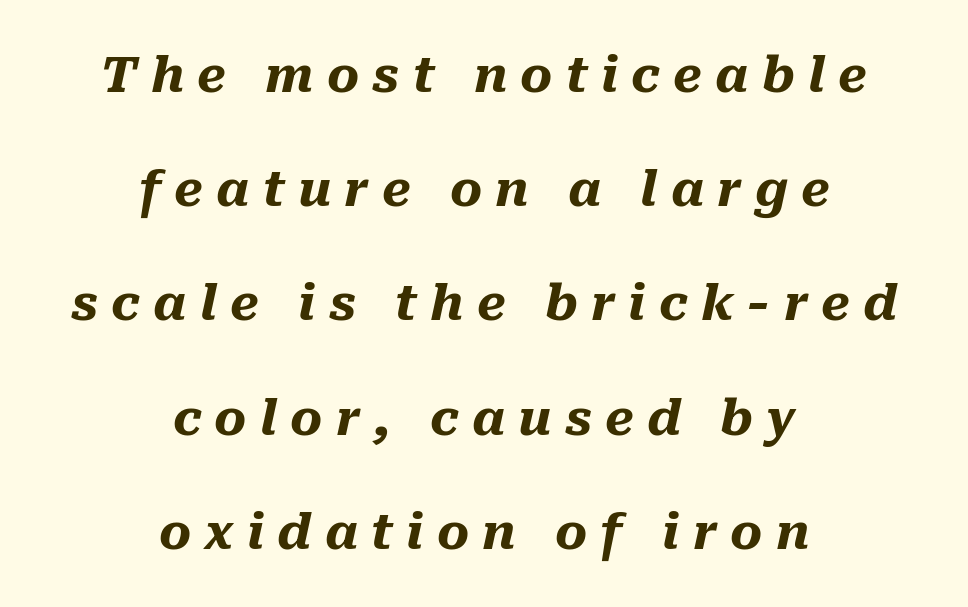
The image shows 49 px heavy type, italic (leaning right); set centered, loose line spacing (2.33x), unusually wide letter spacing (+0.27 em), not underlined; medium stroke contrast and a medium x-height.
